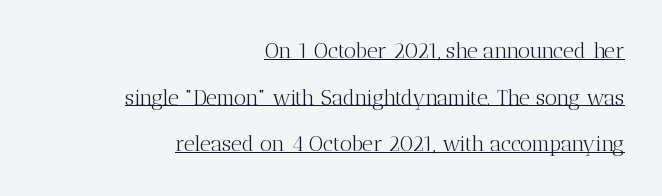
{"italic": "no", "bold": "no", "underline": "yes", "align": "right", "line_spacing": "loose", "line_spacing_ratio": 2.22, "letter_spacing": "normal", "letter_spacing_em": 0.0, "glyph_px": 21}
